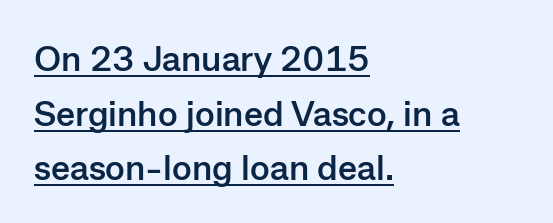
Think of a printed novel: that variable character pitch is what you see here. The horizontal fit of the characters is conventional and even. The type family on display is of the sans-serif kind. Posture: straight, roman, zero tilt.
